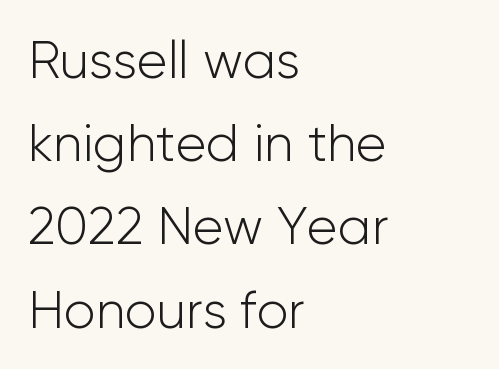
The image shows 52 px light sans-serif type, upright; set left-aligned, normal line spacing (1.6x), normal letter spacing, not underlined; low stroke contrast and a medium x-height.
